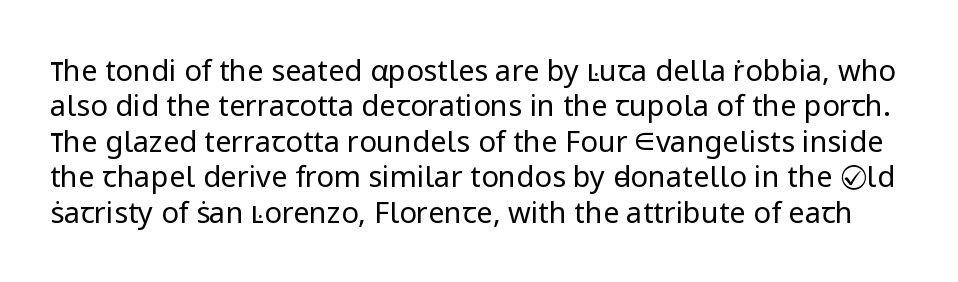
Q: Is the text bold? A: No.
Q: Is the text italic (slanted)? A: No, it is upright.
Q: Is the typeface a serif or a sans-serif typeface? A: Sans-serif.
Q: Is the text underlined? A: No.
Q: Is the spacing between letters normal or unusually wide? A: Normal.
Q: Width (condensed, normal, or wide)? A: Normal.
Q: Stroke contrast? A: Low.
Q: x-height? A: Medium.
Q: Monospaced? A: No.
